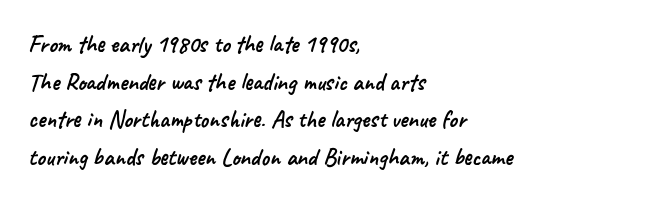
Q: Is the text underlined? A: No.
Q: How is the paragraph aligned? A: Left-aligned.
Q: Is the spacing between letters normal or unusually wide? A: Normal.
Q: Is the spacing between lines tight, normal or loose? A: Normal.
